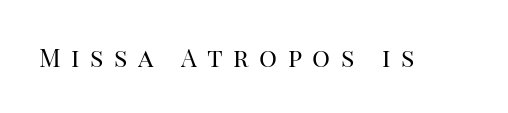
Plain, unruled lines of type. Upright lettering throughout. Compared with a typical body face, this is equally light or lighter still. Characters follow at a spacing far wider than the type designer built in.
